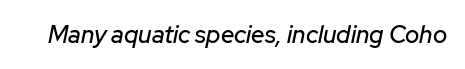
The image shows 24 px text type, italic (leaning right); set normal letter spacing, not underlined.
